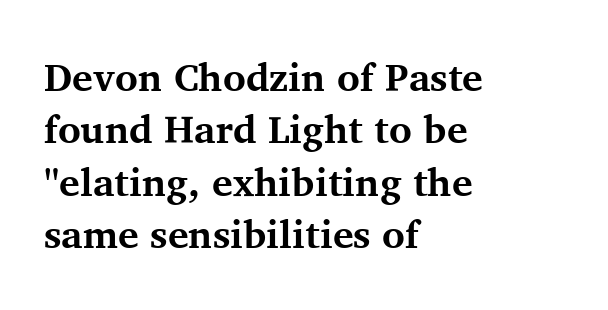
The image shows 39 px bold serif type, upright; set left-aligned, normal line spacing (1.34x), normal letter spacing, not underlined; medium stroke contrast and a medium x-height.
